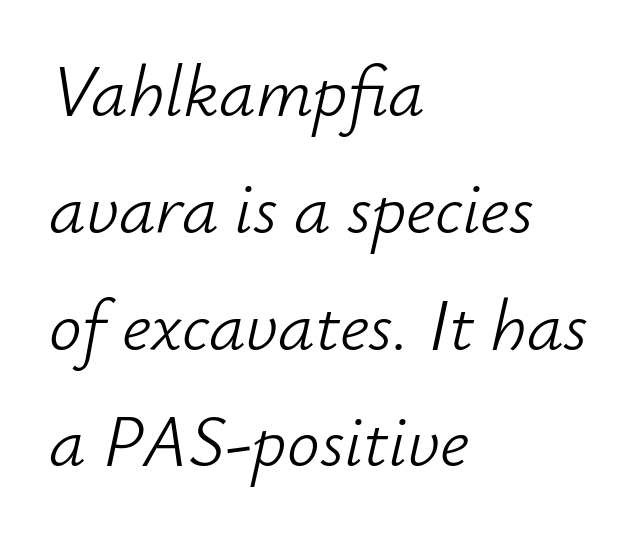
Q: Is the text bold? A: No.
Q: Is the text italic (slanted)? A: Yes, it leans right by about 12 degrees.
Q: Is the text underlined? A: No.
Q: How is the paragraph aligned? A: Left-aligned.
Q: Is the spacing between letters normal or unusually wide? A: Normal.
Q: Is the spacing between lines tight, normal or loose? A: Normal.
Q: Width (condensed, normal, or wide)? A: Normal.
Q: Stroke contrast? A: Low.
Q: x-height? A: Small.
Q: Monospaced? A: No.
